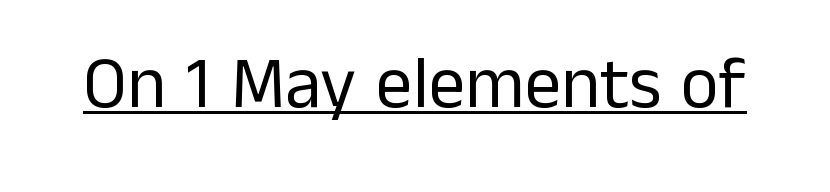
The image shows 73 px regular-weight sans-serif type, upright; set normal letter spacing, underlined; low stroke contrast and a medium x-height.
